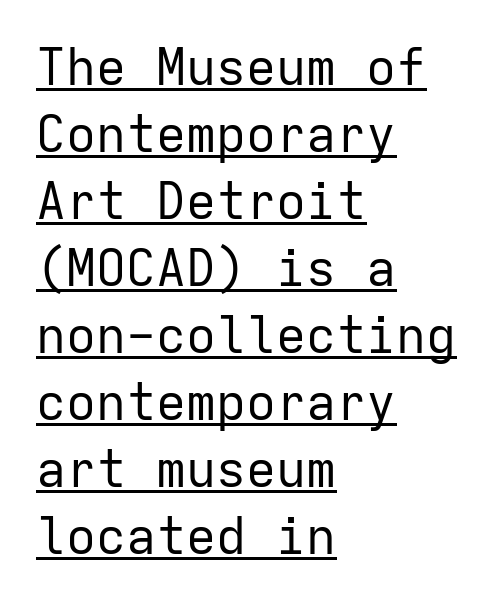
Q: Is the text bold? A: No.
Q: Is the text italic (slanted)? A: No, it is upright.
Q: Is the typeface a serif or a sans-serif typeface? A: Sans-serif.
Q: Is the text underlined? A: Yes.
Q: How is the paragraph aligned? A: Left-aligned.
Q: Is the spacing between letters normal or unusually wide? A: Normal.
Q: Is the spacing between lines tight, normal or loose? A: Normal.
Q: Width (condensed, normal, or wide)? A: Normal.
Q: Stroke contrast? A: Low.
Q: x-height? A: Medium.
Q: Monospaced? A: Yes.
